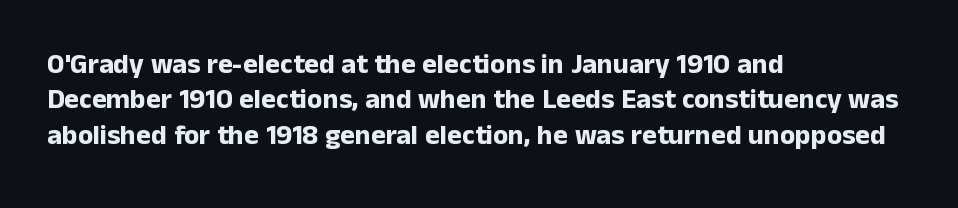
The image shows 28 px bold sans-serif type, upright; set left-aligned, normal line spacing (1.26x), normal letter spacing, not underlined; low stroke contrast and a medium x-height.
